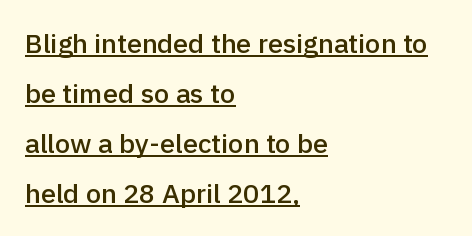
{"italic": "no", "bold": "semi", "underline": "yes", "align": "left", "line_spacing_ratio": 1.85, "letter_spacing": "normal", "letter_spacing_em": 0.0, "glyph_px": 27}
